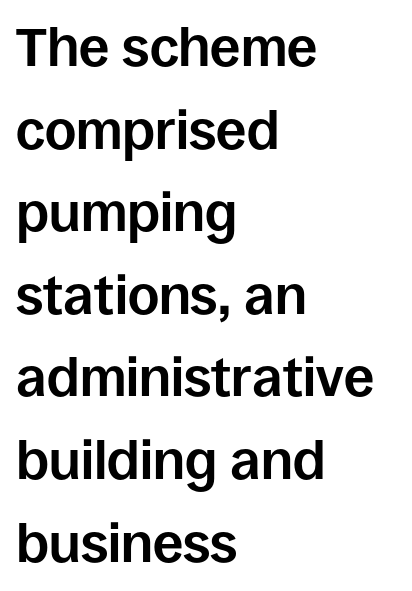
Q: Is the text bold? A: Yes.
Q: Is the text italic (slanted)? A: No, it is upright.
Q: Is the typeface a serif or a sans-serif typeface? A: Sans-serif.
Q: Is the text underlined? A: No.
Q: How is the paragraph aligned? A: Left-aligned.
Q: Is the spacing between letters normal or unusually wide? A: Normal.
Q: Is the spacing between lines tight, normal or loose? A: Normal.
Q: Width (condensed, normal, or wide)? A: Normal.
Q: Stroke contrast? A: Low.
Q: x-height? A: Large.
Q: Monospaced? A: No.
